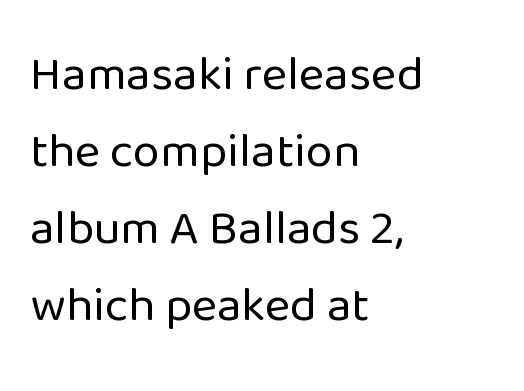
Q: Is the text bold? A: No.
Q: Is the text italic (slanted)? A: No, it is upright.
Q: Is the typeface a serif or a sans-serif typeface? A: Sans-serif.
Q: Is the text underlined? A: No.
Q: How is the paragraph aligned? A: Left-aligned.
Q: Is the spacing between letters normal or unusually wide? A: Normal.
Q: Is the spacing between lines tight, normal or loose? A: Normal.
Q: Width (condensed, normal, or wide)? A: Normal.
Q: Stroke contrast? A: Low.
Q: x-height? A: Medium.
Q: Monospaced? A: No.
